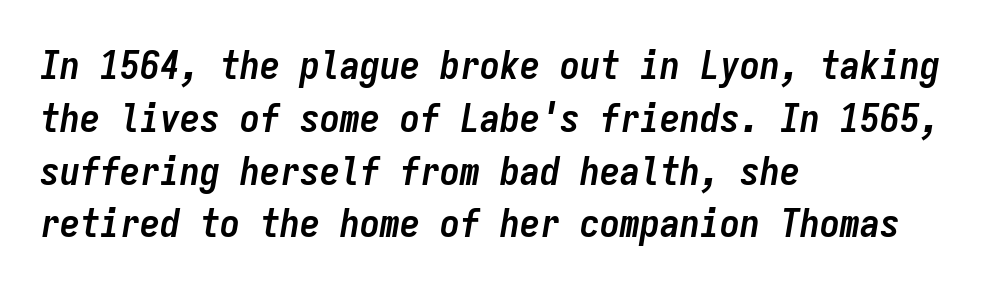
Q: Is the text bold? A: Yes.
Q: Is the text italic (slanted)? A: Yes, it leans right by about 9 degrees.
Q: Is the text underlined? A: No.
Q: How is the paragraph aligned? A: Left-aligned.
Q: Is the spacing between letters normal or unusually wide? A: Normal.
Q: Is the spacing between lines tight, normal or loose? A: Normal.
Q: Width (condensed, normal, or wide)? A: Condensed.
Q: Stroke contrast? A: Low.
Q: x-height? A: Medium.
Q: Monospaced? A: Yes.
